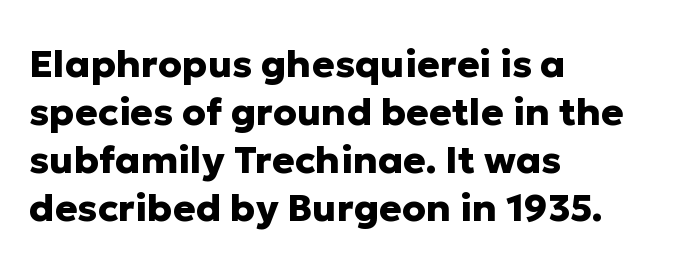
{"serif": "no", "italic": "no", "bold": "yes", "weight": "heavy", "width": "normal", "stroke_contrast": "low", "x_height": "medium", "monospaced": "no", "underline": "no", "align": "left", "line_spacing": "normal", "line_spacing_ratio": 1.26, "letter_spacing": "normal", "letter_spacing_em": 0.0, "glyph_px": 38}
